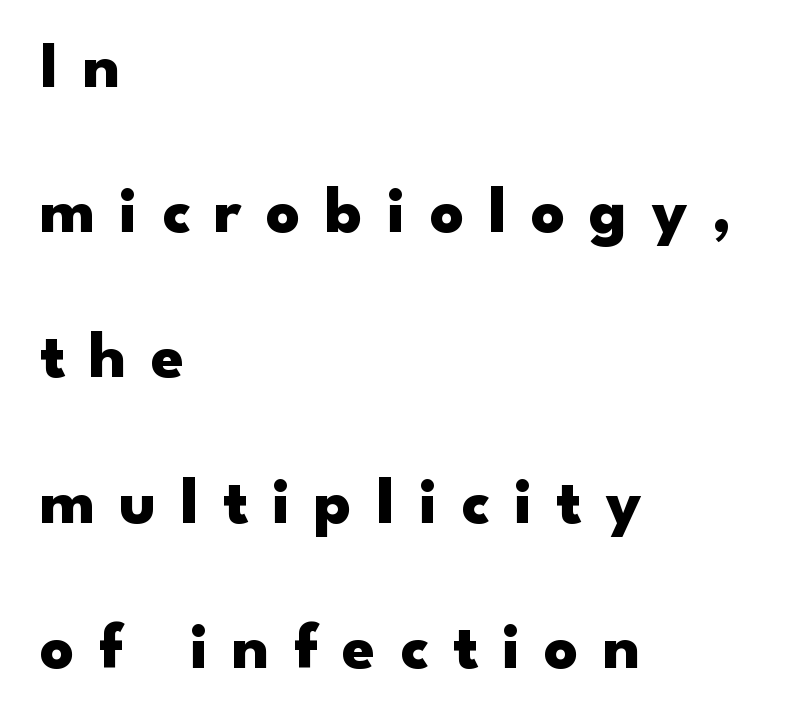
{"serif": "no", "italic": "no", "bold": "yes", "weight": "heavy", "width": "wide", "stroke_contrast": "low", "x_height": "small", "monospaced": "no", "underline": "no", "align": "left", "line_spacing": "loose", "line_spacing_ratio": 2.2, "letter_spacing": "wide", "letter_spacing_em": 0.37, "glyph_px": 66}
